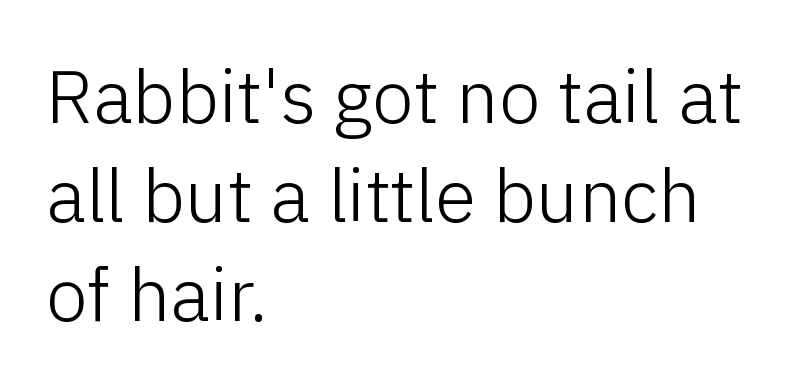
{"serif": "no", "italic": "no", "bold": "no", "weight": "light", "width": "normal", "stroke_contrast": "low", "x_height": "medium", "monospaced": "no", "underline": "no", "align": "left", "line_spacing": "normal", "line_spacing_ratio": 1.32, "letter_spacing": "normal", "letter_spacing_em": 0.0, "glyph_px": 75}
